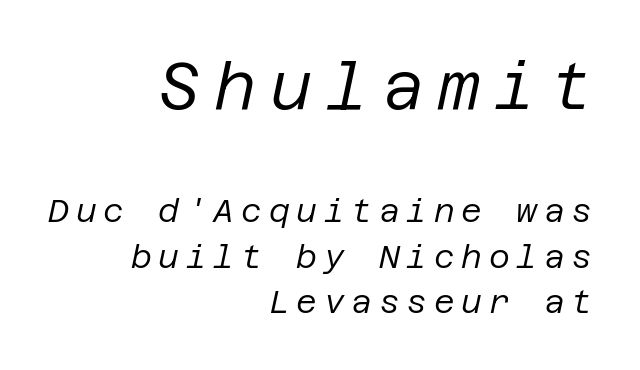
Q: Is the text bold? A: No.
Q: Is the text italic (slanted)? A: Yes, it leans right by about 12 degrees.
Q: Is the text underlined? A: No.
Q: How is the paragraph aligned? A: Right-aligned.
Q: Is the spacing between letters normal or unusually wide? A: Unusually wide.
Q: Is the spacing between lines tight, normal or loose? A: Normal.
Q: Which block of text is set in a larger size, the first (top) or the second (bottom)? A: The first (top) one.
Q: Width (condensed, normal, or wide)? A: Normal.
Q: Stroke contrast? A: Low.
Q: x-height? A: Large.
